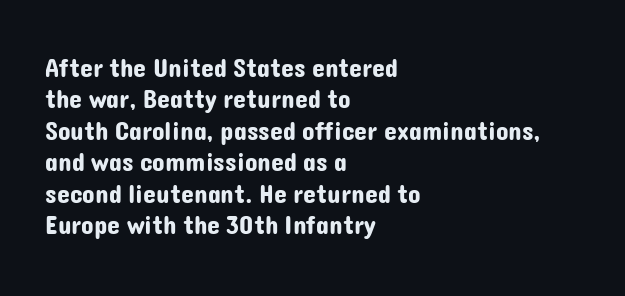
{"italic": "no", "underline": "no", "align": "left", "line_spacing_ratio": 1.21, "letter_spacing": "normal", "letter_spacing_em": 0.0, "glyph_px": 26}
